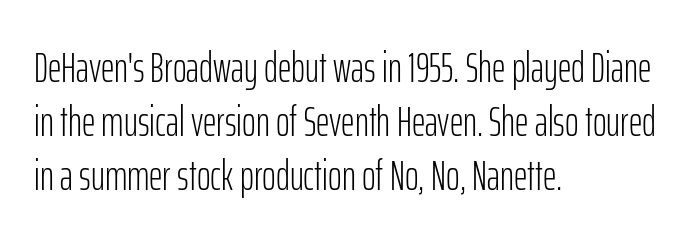
Q: Is the text bold? A: No.
Q: Is the text italic (slanted)? A: No, it is upright.
Q: Is the typeface a serif or a sans-serif typeface? A: Sans-serif.
Q: Is the text underlined? A: No.
Q: How is the paragraph aligned? A: Left-aligned.
Q: Is the spacing between letters normal or unusually wide? A: Normal.
Q: Is the spacing between lines tight, normal or loose? A: Normal.
Q: Width (condensed, normal, or wide)? A: Condensed.
Q: Stroke contrast? A: Low.
Q: x-height? A: Medium.
Q: Monospaced? A: No.
